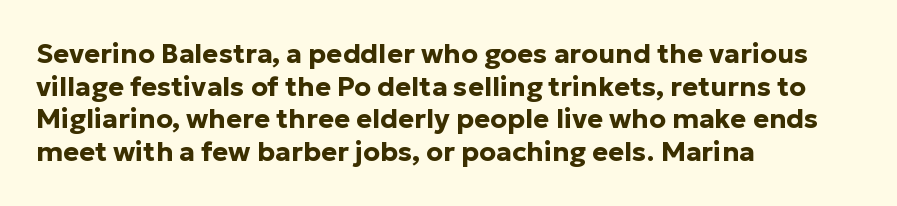
The image shows 27 px bold type, upright; set left-aligned, line spacing 1.21x, normal letter spacing, not underlined.
